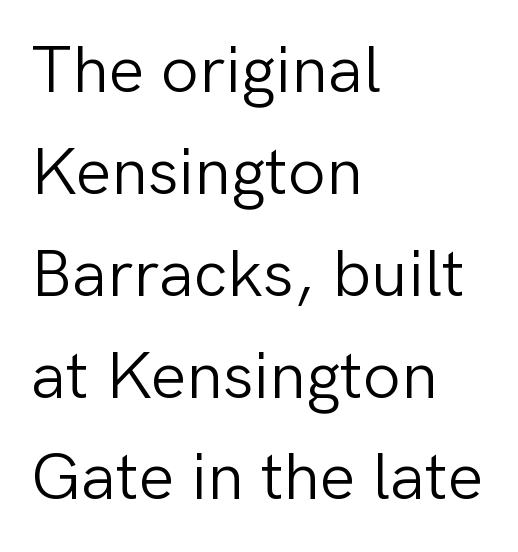
{"serif": "no", "italic": "no", "bold": "no", "weight": "light", "width": "normal", "stroke_contrast": "low", "x_height": "medium", "monospaced": "no", "underline": "no", "align": "left", "line_spacing": "normal", "line_spacing_ratio": 1.52, "letter_spacing": "normal", "letter_spacing_em": 0.0, "glyph_px": 67}
